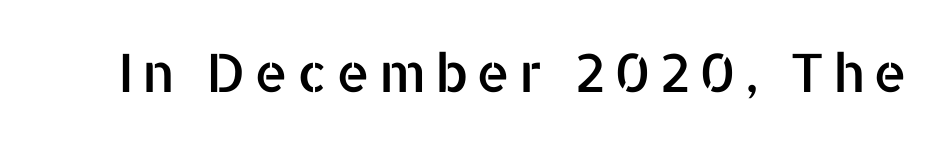
Nothing sits at the stroke ends, so this counts as sans-serif. Unlike italic type, these characters show no tilt at all. The foot of each line stays bare and open. Looks like regular typesetting: each glyph gets only the width it needs.
